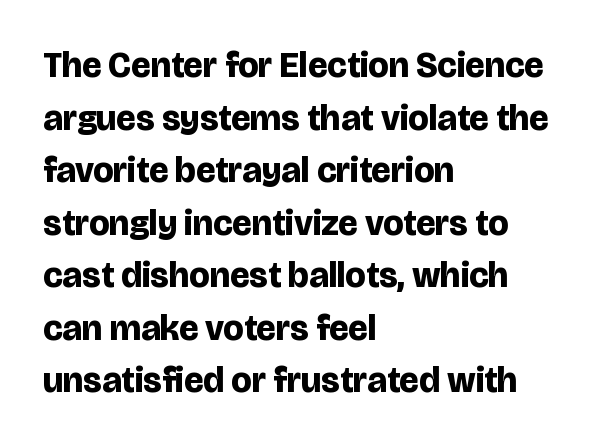
Q: Is the text bold? A: Yes.
Q: Is the text italic (slanted)? A: No, it is upright.
Q: Is the typeface a serif or a sans-serif typeface? A: Sans-serif.
Q: Is the text underlined? A: No.
Q: How is the paragraph aligned? A: Left-aligned.
Q: Is the spacing between letters normal or unusually wide? A: Normal.
Q: Is the spacing between lines tight, normal or loose? A: Normal.
Q: Width (condensed, normal, or wide)? A: Normal.
Q: Stroke contrast? A: Low.
Q: x-height? A: Large.
Q: Monospaced? A: No.
